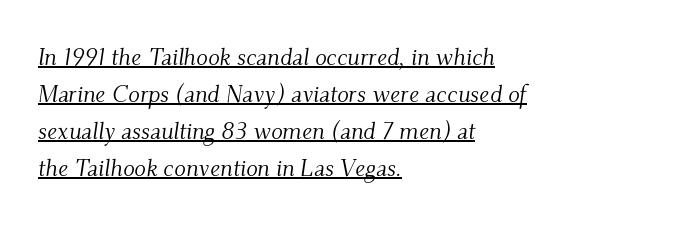
The font's italic variant was chosen for this text. These glyphs show unthickened strokes, regular width or finer. Words appear dense and cohesive because spacing is normal. Quick note: interline space is typical. Caption: lettering with a line underneath. The passage is arranged the way most books set body copy — flush left.
